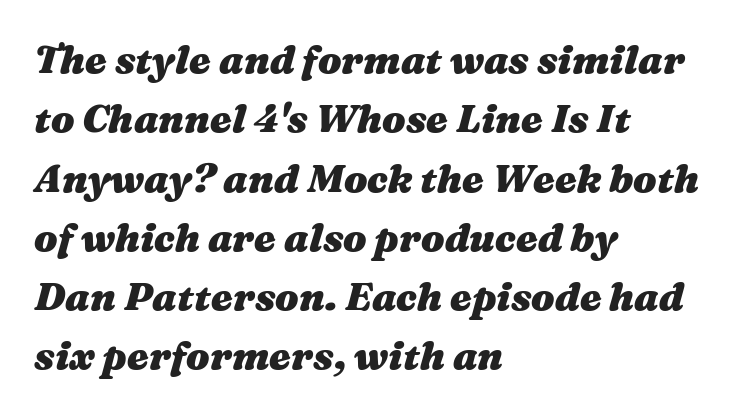
{"italic": "yes", "lean": "right", "slant_degrees": 16, "bold": "yes", "weight": "heavy", "width": "wide", "stroke_contrast": "medium", "x_height": "medium", "monospaced": "no", "underline": "no", "align": "left", "line_spacing": "normal", "line_spacing_ratio": 1.52, "letter_spacing": "normal", "letter_spacing_em": 0.0, "glyph_px": 39}
